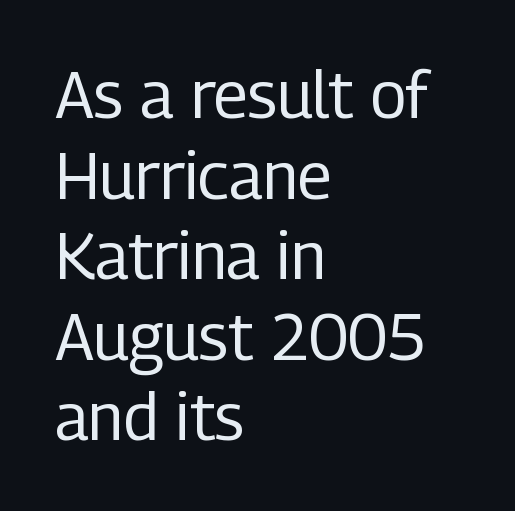
The image shows 65 px regular-weight, condensed sans-serif type, upright; set left-aligned, line spacing 1.24x, normal letter spacing, not underlined; low stroke contrast and a medium x-height.
